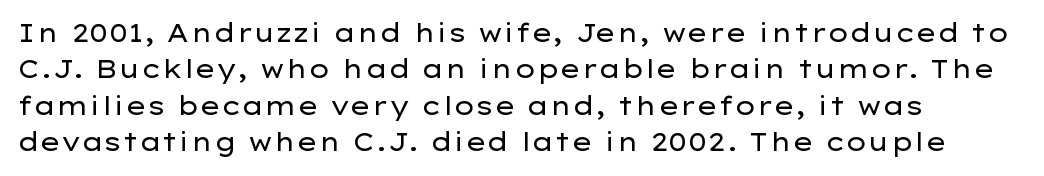
{"italic": "no", "bold": "no", "underline": "no", "align": "left", "line_spacing": "normal", "line_spacing_ratio": 1.46, "letter_spacing": "normal", "letter_spacing_em": 0.0, "glyph_px": 25}
